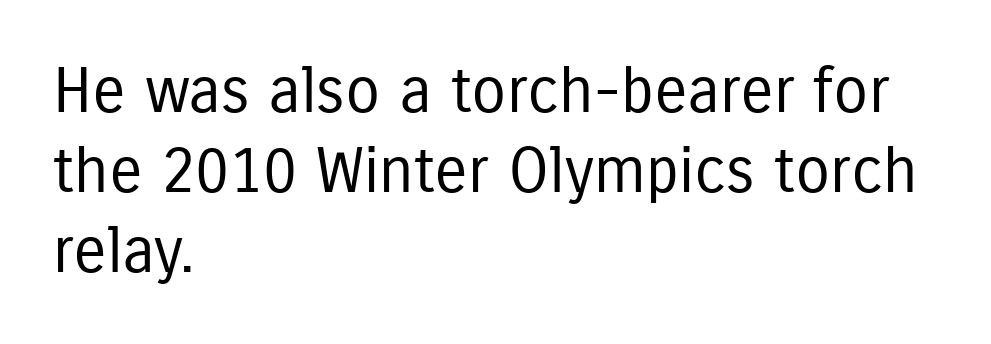
Inter-character spacing is left at the font's built-in metrics. The paragraph has a hard left edge and a soft right edge. A typesetter would call this proportional, since set widths differ per character. Regarding serifs, this sample does without them. Style check: upright.
